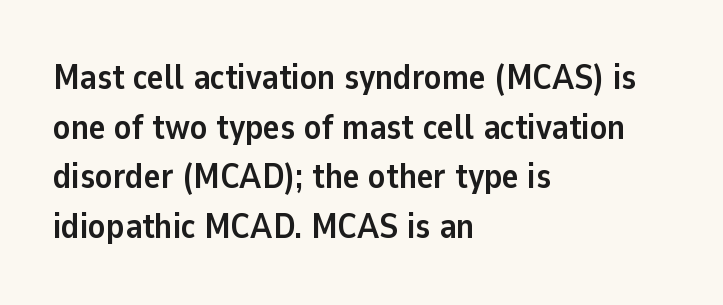
Q: Is the text bold? A: Yes.
Q: Is the text italic (slanted)? A: No, it is upright.
Q: Is the typeface a serif or a sans-serif typeface? A: Sans-serif.
Q: Is the text underlined? A: No.
Q: How is the paragraph aligned? A: Left-aligned.
Q: Is the spacing between letters normal or unusually wide? A: Normal.
Q: Is the spacing between lines tight, normal or loose? A: Normal.
Q: Width (condensed, normal, or wide)? A: Normal.
Q: Stroke contrast? A: Low.
Q: x-height? A: Medium.
Q: Monospaced? A: No.
